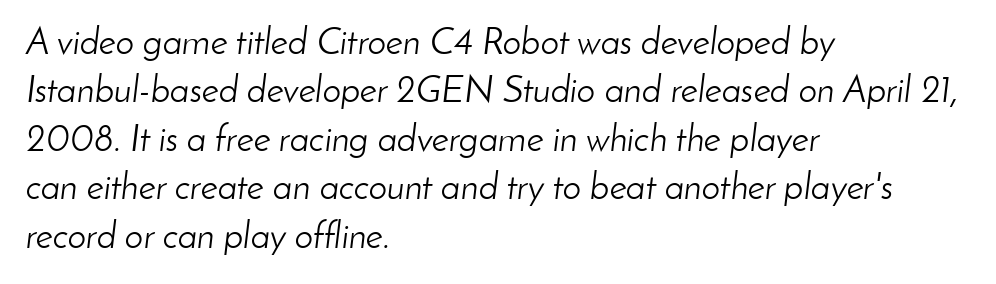
The image shows 37 px light type, italic (leaning right); set left-aligned, normal line spacing (1.31x), normal letter spacing, not underlined; low stroke contrast and a small x-height.
